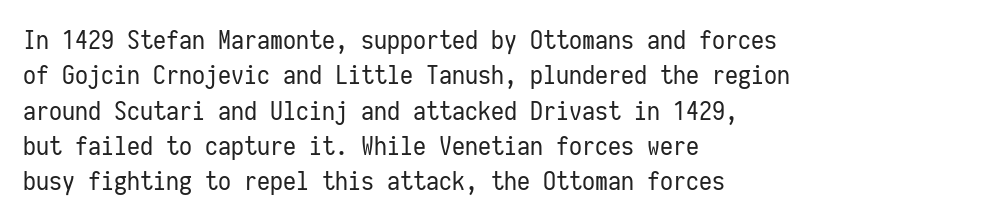
{"italic": "no", "bold": "no", "underline": "no", "align": "left", "line_spacing": "normal", "line_spacing_ratio": 1.36, "letter_spacing": "normal", "letter_spacing_em": 0.0, "glyph_px": 26}
